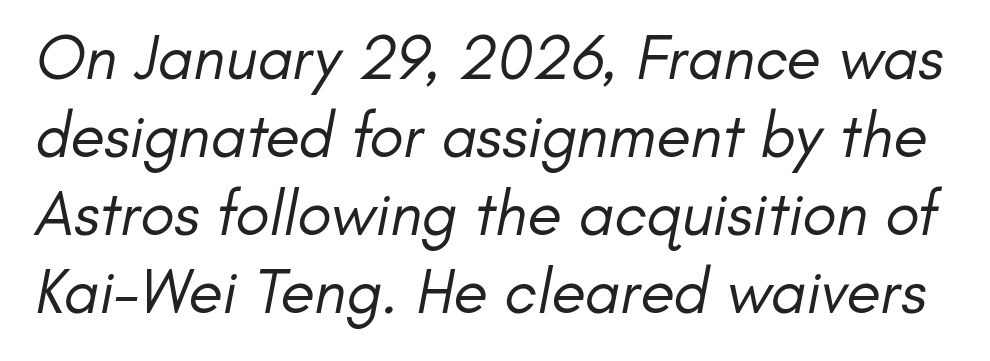
The image shows 63 px regular-weight sans-serif type; set line spacing 1.24x, normal letter spacing, not underlined; low stroke contrast and a small x-height.
